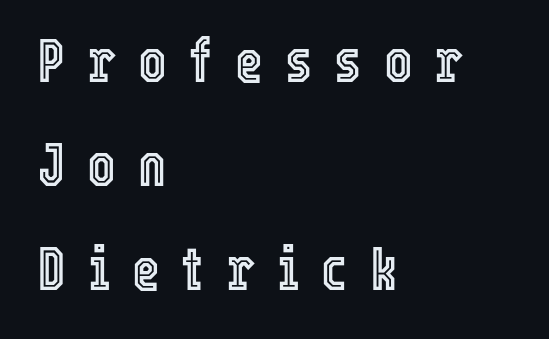
The image shows 60 px condensed type, upright; set left-aligned, line spacing 1.73x, unusually wide letter spacing (+0.37 em), not underlined; a medium x-height.
